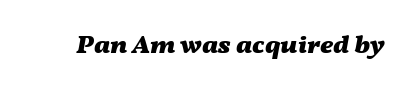
Q: Is the text bold? A: Yes.
Q: Is the text italic (slanted)? A: Yes, it leans right by about 11 degrees.
Q: Is the text underlined? A: No.
Q: Is the spacing between letters normal or unusually wide? A: Normal.
